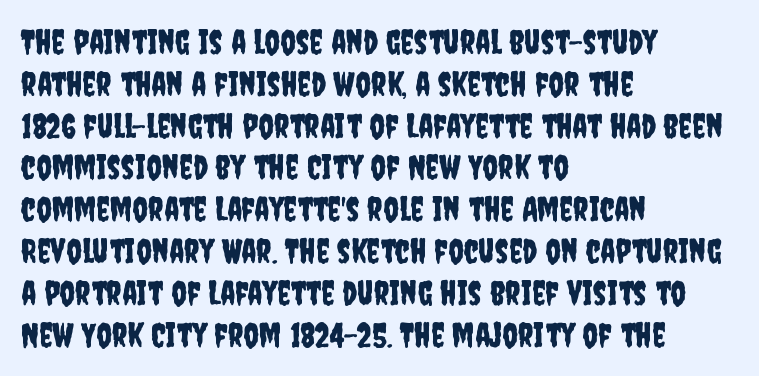
{"serif": "no", "italic": "no", "width": "condensed", "stroke_contrast": "low", "x_height": "large", "monospaced": "no", "underline": "no", "align": "left", "line_spacing_ratio": 1.23, "letter_spacing": "normal", "letter_spacing_em": 0.0, "glyph_px": 34}
